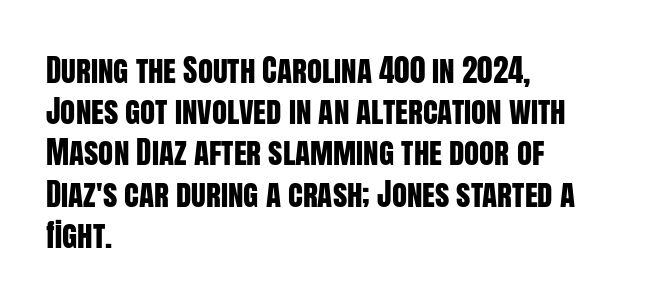
Glyph-to-glyph distance matches everyday printed text. The specimen omits any rule beneath the text block's lines. Where is the straight margin? On the left. Nothing sits at the stroke ends, so this counts as sans-serif.
